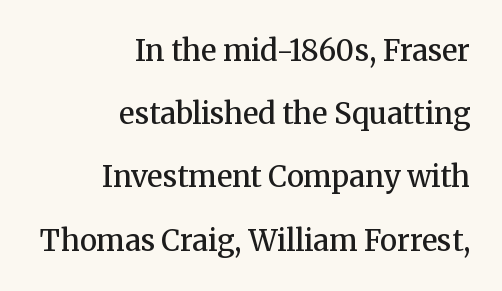
The image shows 29 px semibold serif type, upright; set right-aligned, loose line spacing (2.18x), normal letter spacing, not underlined; medium stroke contrast and a medium x-height.
